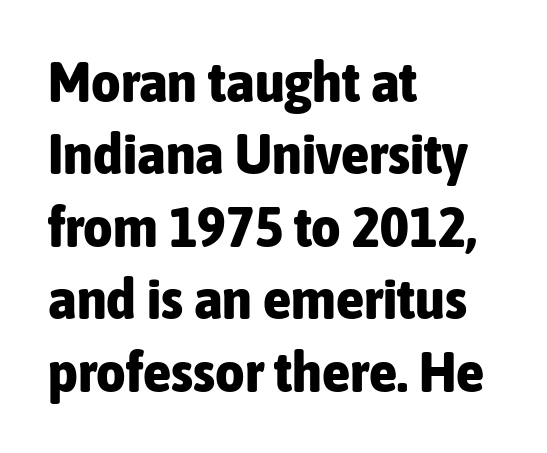
The image shows 57 px bold, condensed sans-serif type, upright; set left-aligned, normal line spacing (1.27x), normal letter spacing, not underlined; low stroke contrast and a medium x-height.
